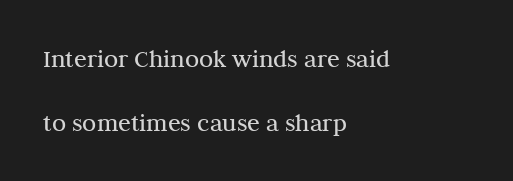
The image shows 26 px text type, upright; set left-aligned, loose line spacing (2.45x), normal letter spacing, not underlined.
